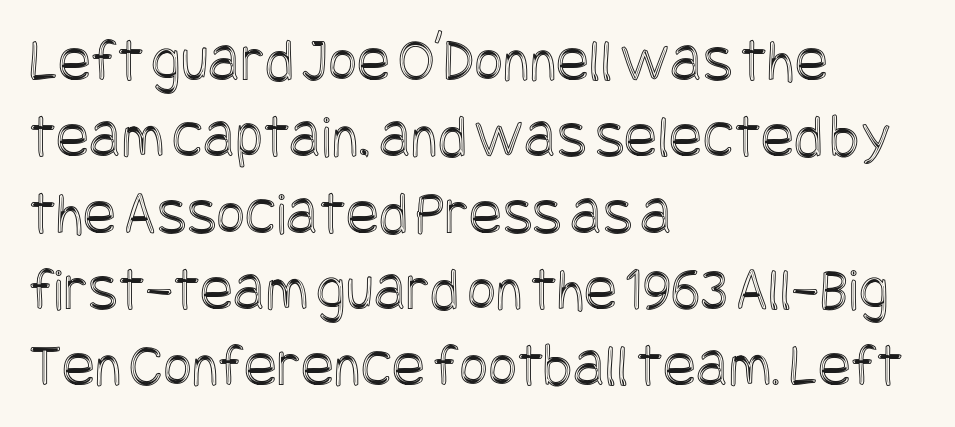
Q: Is the text italic (slanted)? A: No, it is upright.
Q: Is the text underlined? A: No.
Q: How is the paragraph aligned? A: Left-aligned.
Q: Is the spacing between letters normal or unusually wide? A: Normal.
Q: Width (condensed, normal, or wide)? A: Condensed.
Q: x-height? A: Large.
